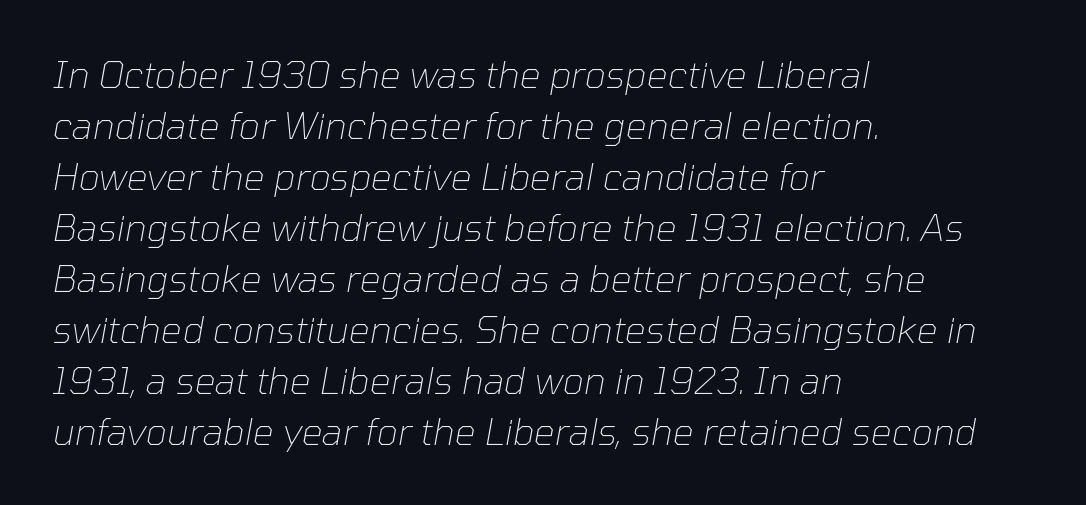
The image shows 37 px thin type, italic (leaning right); set left-aligned, normal line spacing (1.38x), normal letter spacing, not underlined; low stroke contrast and a medium x-height.
